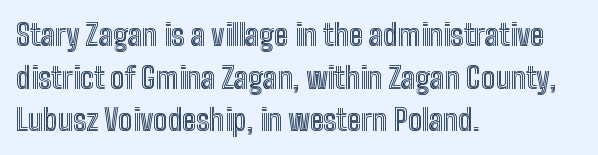
{"italic": "no", "width": "condensed", "x_height": "medium", "monospaced": "no", "underline": "no", "align": "left", "line_spacing": "normal", "line_spacing_ratio": 1.42, "letter_spacing": "normal", "letter_spacing_em": 0.0, "glyph_px": 30}
